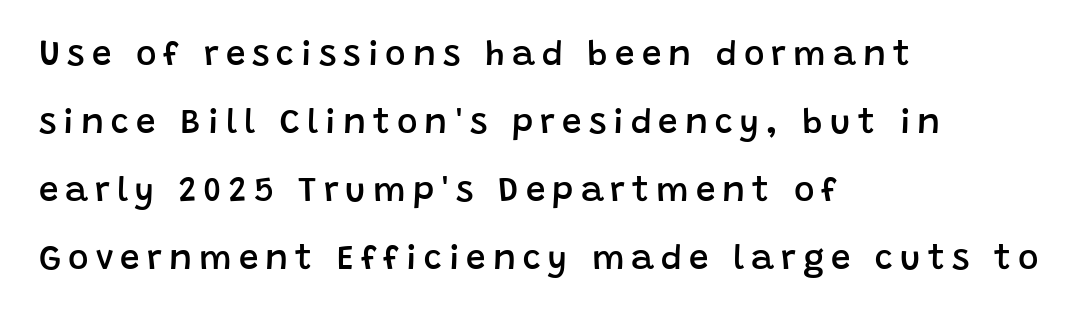
Q: Is the text bold? A: Semi-bold.
Q: Is the text italic (slanted)? A: No, it is upright.
Q: Is the typeface a serif or a sans-serif typeface? A: Sans-serif.
Q: Is the text underlined? A: No.
Q: How is the paragraph aligned? A: Left-aligned.
Q: Is the spacing between letters normal or unusually wide? A: Unusually wide.
Q: Is the spacing between lines tight, normal or loose? A: Loose.
Q: Width (condensed, normal, or wide)? A: Normal.
Q: Stroke contrast? A: Low.
Q: x-height? A: Large.
Q: Monospaced? A: No.
